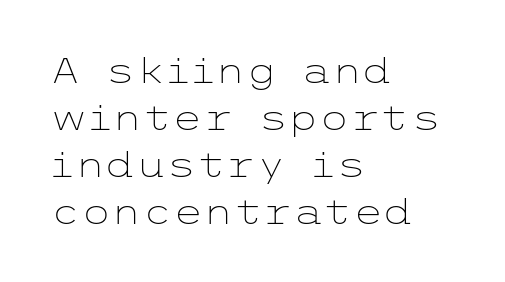
Q: Is the text bold? A: No.
Q: Is the text italic (slanted)? A: No, it is upright.
Q: Is the typeface a serif or a sans-serif typeface? A: Sans-serif.
Q: Is the text underlined? A: No.
Q: How is the paragraph aligned? A: Left-aligned.
Q: Is the spacing between letters normal or unusually wide? A: Normal.
Q: Is the spacing between lines tight, normal or loose? A: Normal.
Q: Width (condensed, normal, or wide)? A: Wide.
Q: Stroke contrast? A: Low.
Q: x-height? A: Medium.
